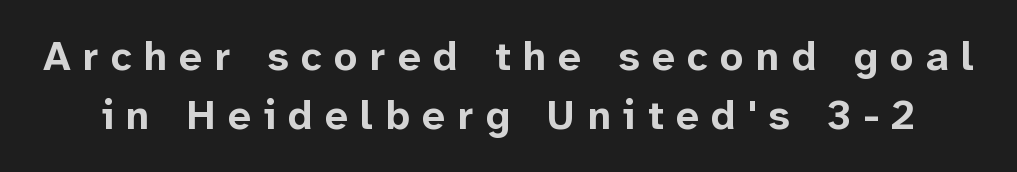
I'd describe the lettering as bold — thick and assertive. Someone cranked the tracking dial way up on this one. The face used here is a sans, in the tradition of grotesques and geometrics. A bare baseline throughout the passage. Quick note: interline space is typical. The type sits square on the baseline with zero lean.
